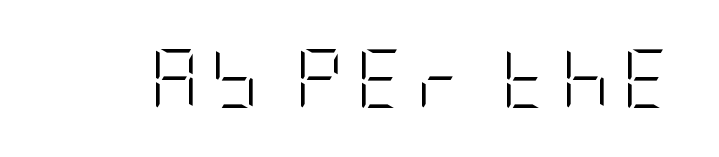
The foot of each line stays bare and open. Typographically, this falls in the sans-serif category. Posture: upright roman. Tracking here is generous; glyphs stand well apart from one another.
